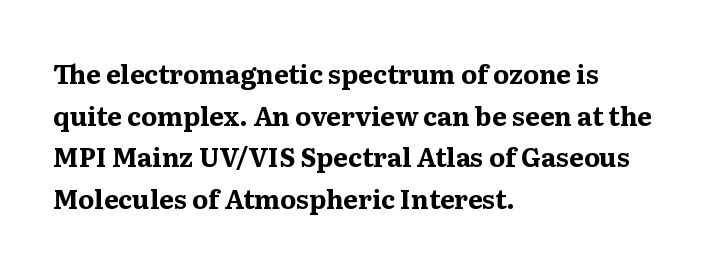
When letters stand straight like this, we call the style roman or upright. Successive baselines arrive at the customary interval. This rendering uses left alignment, leaving the right contour irregular. Notice how thick the strokes are: this is what a full bold looks like.
